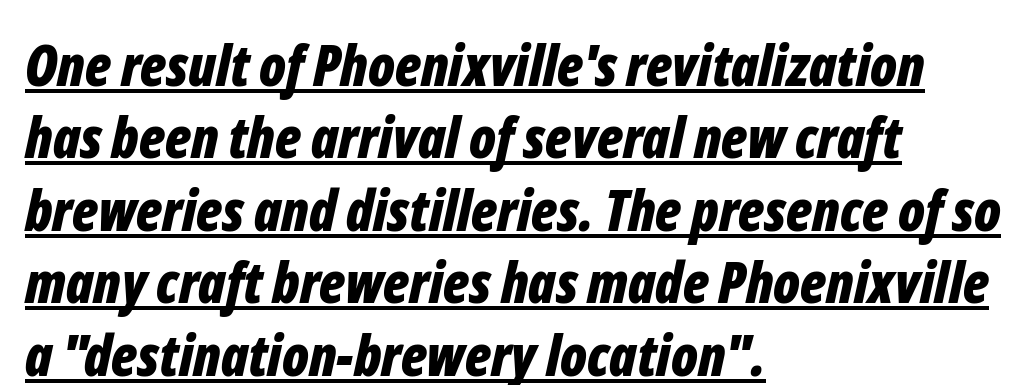
Q: Is the text bold? A: Yes.
Q: Is the text italic (slanted)? A: Yes, it leans right by about 12 degrees.
Q: Is the text underlined? A: Yes.
Q: How is the paragraph aligned? A: Left-aligned.
Q: Is the spacing between letters normal or unusually wide? A: Normal.
Q: Is the spacing between lines tight, normal or loose? A: Normal.
Q: Width (condensed, normal, or wide)? A: Condensed.
Q: Stroke contrast? A: Low.
Q: x-height? A: Medium.
Q: Monospaced? A: No.
